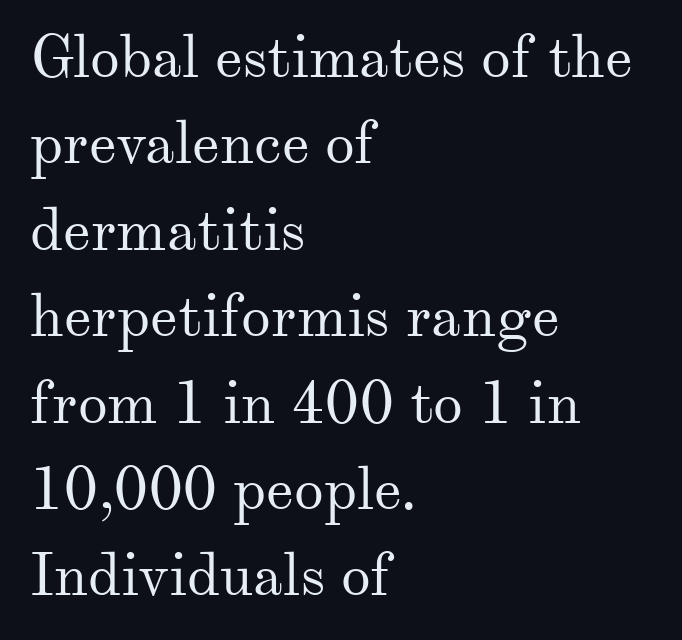
{"serif": "yes", "italic": "no", "bold": "no", "weight": "regular", "width": "normal", "stroke_contrast": "medium", "x_height": "small", "monospaced": "no", "underline": "no", "align": "left", "line_spacing": "normal", "line_spacing_ratio": 1.44, "letter_spacing": "normal", "letter_spacing_em": 0.0, "glyph_px": 60}
